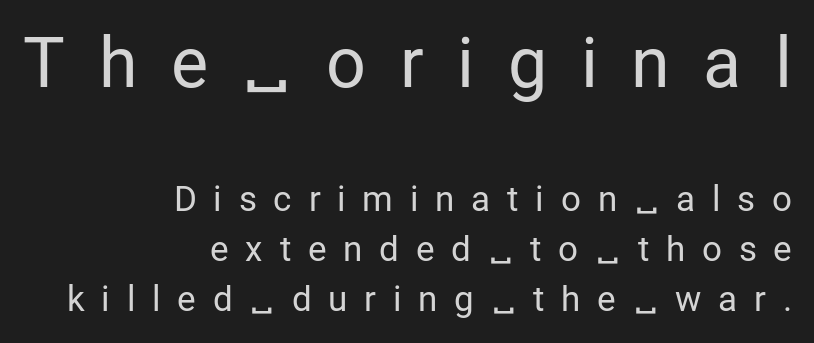
The image shows 70 px regular-weight sans-serif type, upright; set right-aligned, normal line spacing (1.43x), unusually wide letter spacing (+0.48 em), not underlined; the first (top) block is 2.0x larger; low stroke contrast and a medium x-height.
